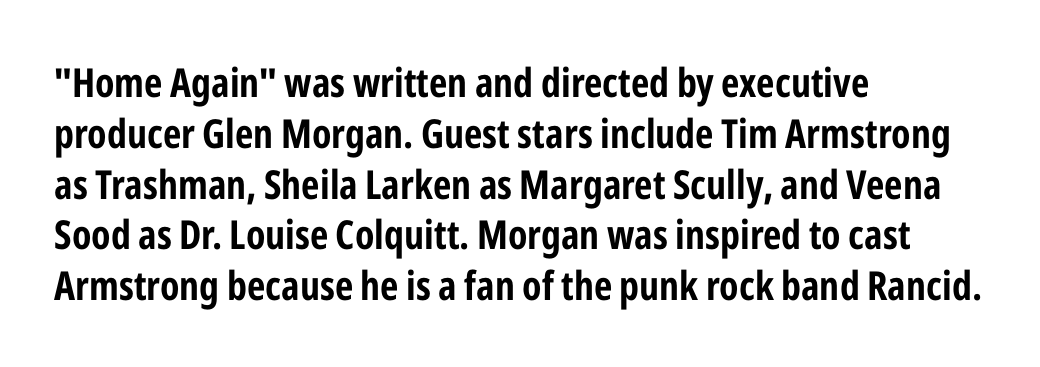
Q: Is the text italic (slanted)? A: No, it is upright.
Q: Is the typeface a serif or a sans-serif typeface? A: Sans-serif.
Q: Is the text underlined? A: No.
Q: How is the paragraph aligned? A: Left-aligned.
Q: Is the spacing between letters normal or unusually wide? A: Normal.
Q: Is the spacing between lines tight, normal or loose? A: Normal.
Q: Width (condensed, normal, or wide)? A: Condensed.
Q: Stroke contrast? A: Low.
Q: x-height? A: Medium.
Q: Monospaced? A: No.
